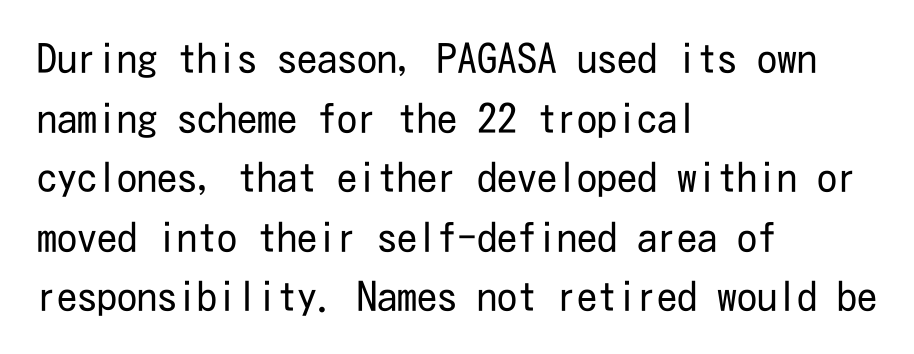
The image shows 40 px regular-weight, condensed sans-serif type, upright; set left-aligned, normal line spacing (1.49x), normal letter spacing, not underlined; low stroke contrast and a medium x-height.
